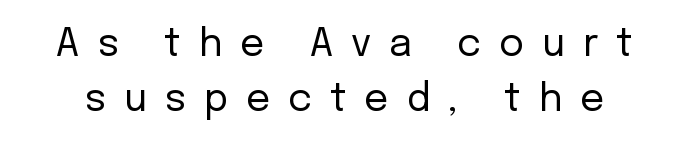
The image shows 38 px regular-weight sans-serif type, upright; set normal line spacing (1.44x), unusually wide letter spacing (+0.47 em), not underlined; low stroke contrast and a medium x-height.
